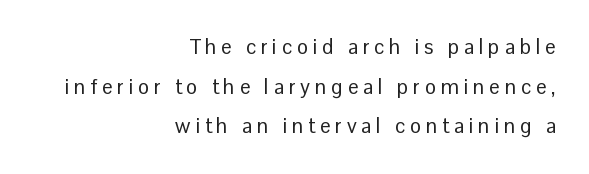
The image shows 21 px text type, upright; set right-aligned, line spacing 1.89x, unusually wide letter spacing (+0.23 em), not underlined.
